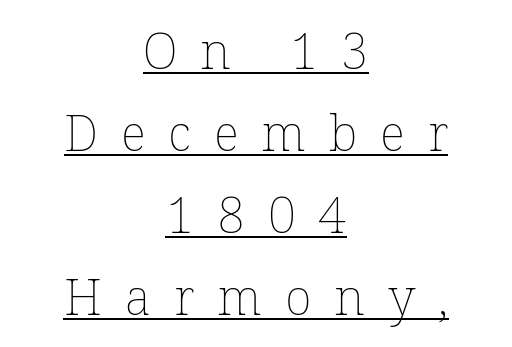
The paragraph has two soft edges and a firm central axis. The rendering inserts visible extra space after every character. Leading matches the norm, producing a regular column. Heft: none added — not bold.
